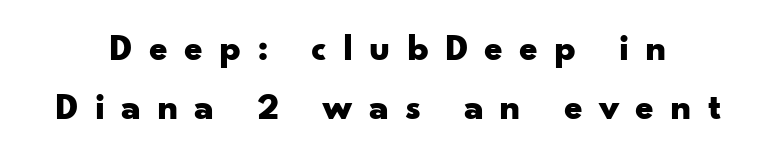
Q: Is the text bold? A: Yes.
Q: Is the text italic (slanted)? A: No, it is upright.
Q: Is the typeface a serif or a sans-serif typeface? A: Sans-serif.
Q: Is the text underlined? A: No.
Q: Is the spacing between letters normal or unusually wide? A: Unusually wide.
Q: Is the spacing between lines tight, normal or loose? A: Normal.
Q: Width (condensed, normal, or wide)? A: Wide.
Q: Stroke contrast? A: Low.
Q: x-height? A: Small.
Q: Monospaced? A: No.
